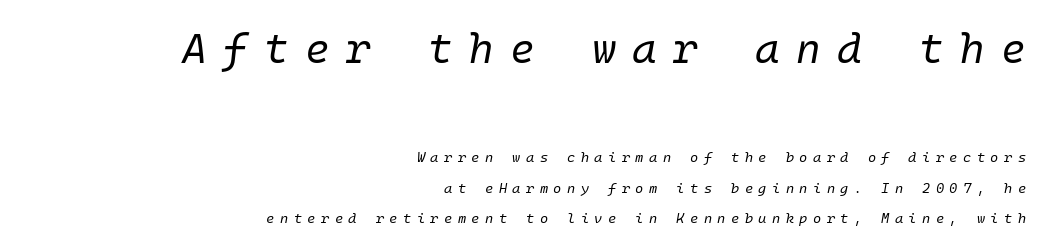
{"italic": "yes", "lean": "right", "slant_degrees": 10, "bold": "no", "weight": "regular", "width": "normal", "stroke_contrast": "low", "x_height": "medium", "underline": "no", "align": "right", "line_spacing": "loose", "line_spacing_ratio": 2.18, "letter_spacing": "wide", "letter_spacing_em": 0.39, "larger_block": "first", "size_ratio": 3.0, "glyph_px": 42}
